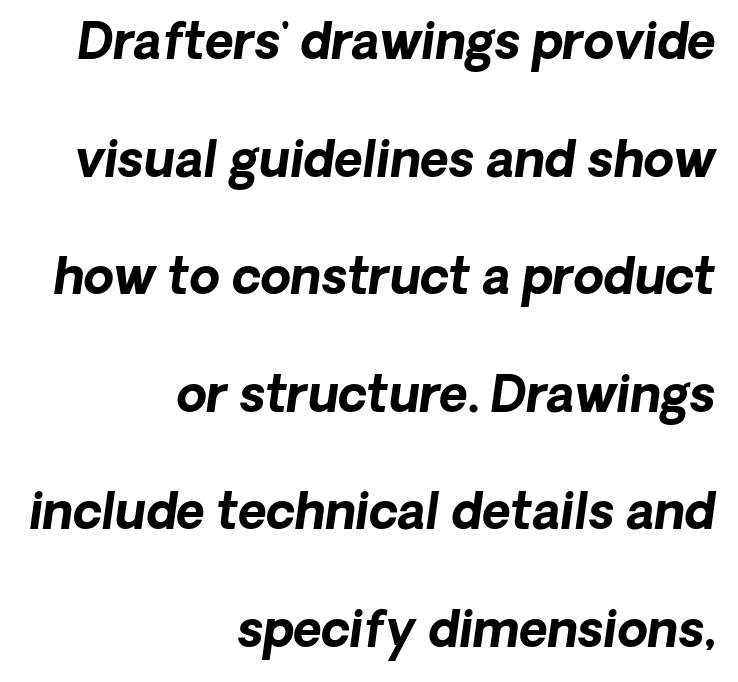
Students, note that the glyphs here touch the page at normal intervals. Italic? Definitely — the glyphs are oblique. The designer dialed line spacing up above the default. Note the varied advance widths — an 'i' is clearly narrower than an 'm'.
